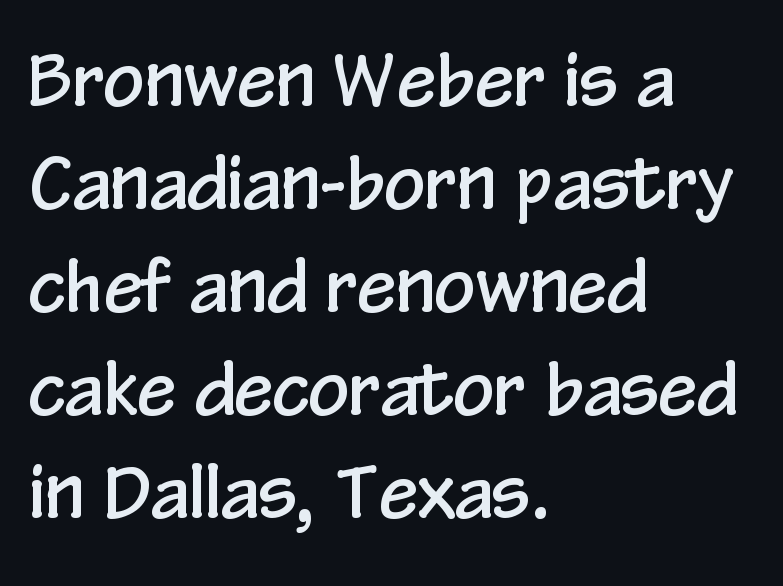
Quick note: underline off. Think of a printed novel: that variable character pitch is what you see here. Vertically, the passage feels balanced, rows spaced as you'd expect. Posture: straight, roman, zero tilt.
